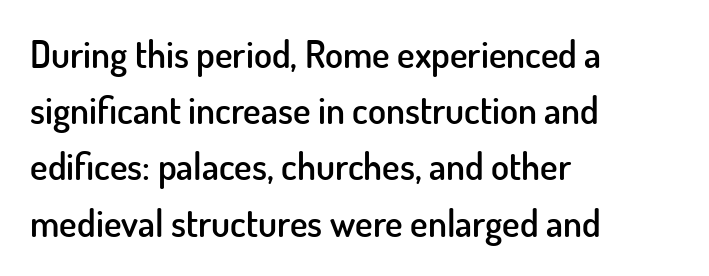
Think of a printed novel: that variable character pitch is what you see here. Honestly, the letter spacing is just normal — you wouldn't notice it. Where is the straight margin? On the left. Clear beneath every line of the passage. Does the lettering tilt? It doesn't — this is upright. Leading: standard.
